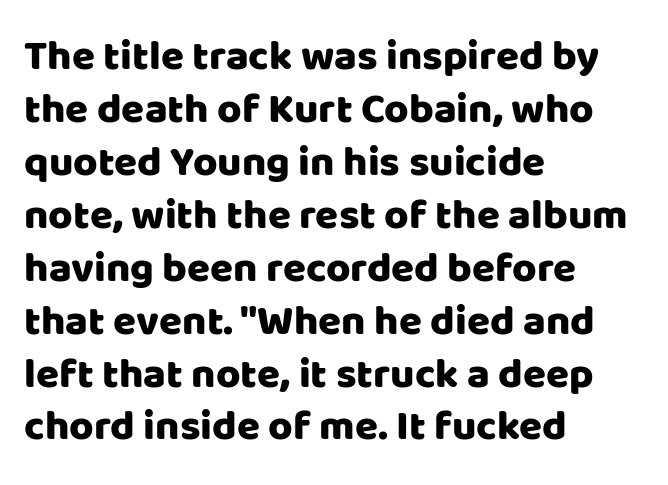
In CSS terms this would be text-align: left. The letters sit at their default tracking, neither squeezed nor spread. Summary of vertical rhythm: regular, with standard interline spacing. This rendering features lettering with no underline. It's the straight-up-and-down kind of type.
